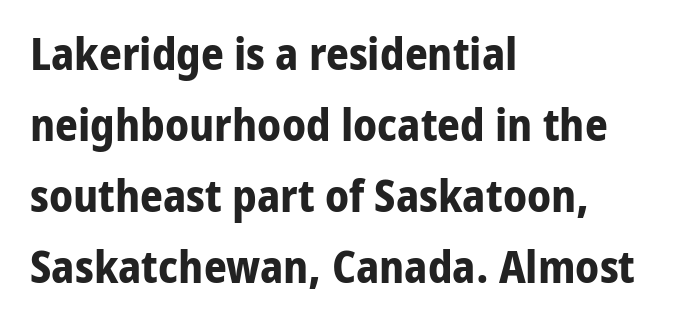
Q: Is the text bold? A: Yes.
Q: Is the text italic (slanted)? A: No, it is upright.
Q: Is the typeface a serif or a sans-serif typeface? A: Sans-serif.
Q: Is the text underlined? A: No.
Q: How is the paragraph aligned? A: Left-aligned.
Q: Is the spacing between letters normal or unusually wide? A: Normal.
Q: Is the spacing between lines tight, normal or loose? A: Normal.
Q: Width (condensed, normal, or wide)? A: Normal.
Q: Stroke contrast? A: Low.
Q: x-height? A: Medium.
Q: Monospaced? A: No.
